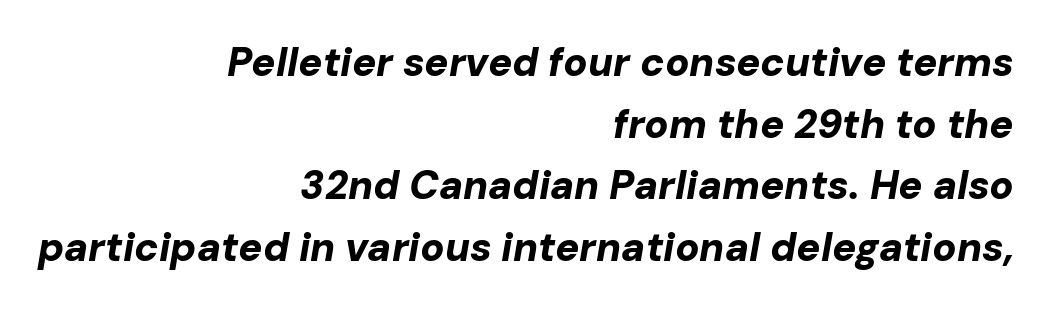
Just letters on the line, the space beneath them empty. Varying glyph widths throughout — classic text-font behaviour. Set as a true bold cut, around the 700 mark. The letterforms sit shoulder to shoulder at normal distance.
